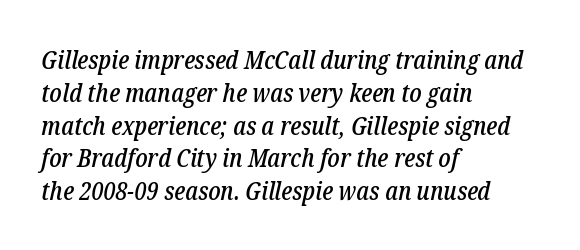
{"italic": "yes", "lean": "right", "slant_degrees": 12, "underline": "no", "align": "left", "line_spacing": "normal", "line_spacing_ratio": 1.26, "letter_spacing": "normal", "letter_spacing_em": 0.0, "glyph_px": 26}
